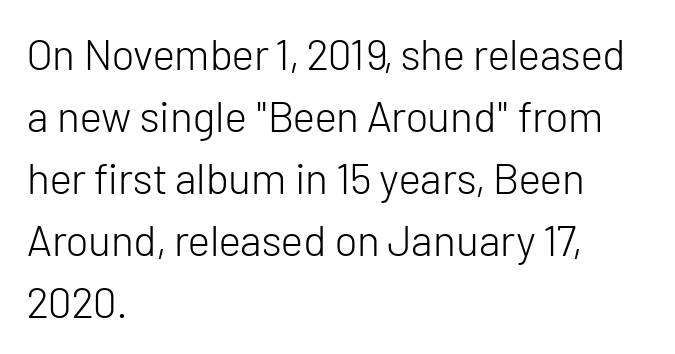
Q: Is the text bold? A: No.
Q: Is the text italic (slanted)? A: No, it is upright.
Q: Is the typeface a serif or a sans-serif typeface? A: Sans-serif.
Q: Is the text underlined? A: No.
Q: How is the paragraph aligned? A: Left-aligned.
Q: Is the spacing between letters normal or unusually wide? A: Normal.
Q: Is the spacing between lines tight, normal or loose? A: Normal.
Q: Width (condensed, normal, or wide)? A: Normal.
Q: Stroke contrast? A: Low.
Q: x-height? A: Medium.
Q: Monospaced? A: No.
